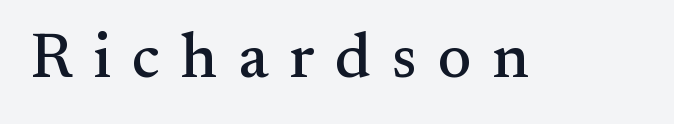
The image shows 63 px serif type, upright; set unusually wide letter spacing (+0.33 em), not underlined; medium stroke contrast and a small x-height.
